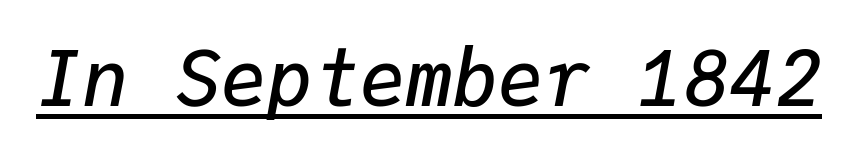
Q: Is the text bold? A: Semi-bold.
Q: Is the text italic (slanted)? A: Yes, it leans right by about 9 degrees.
Q: Is the text underlined? A: Yes.
Q: Is the spacing between letters normal or unusually wide? A: Normal.
Q: Width (condensed, normal, or wide)? A: Normal.
Q: Stroke contrast? A: Low.
Q: x-height? A: Medium.
Q: Monospaced? A: Yes.
